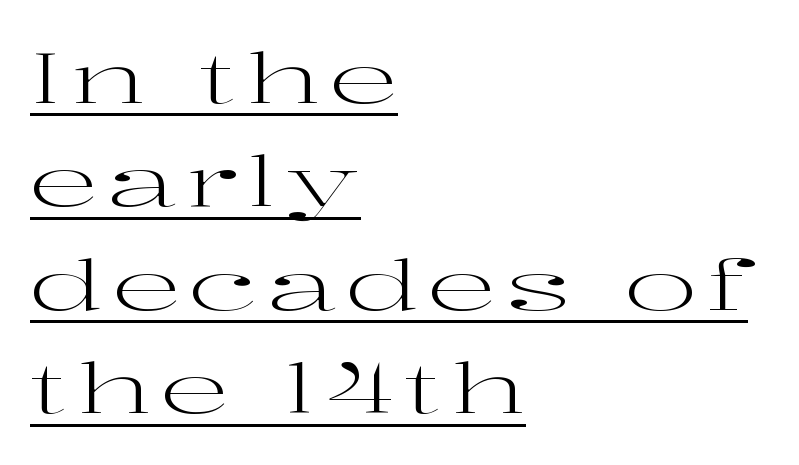
The image shows 69 px regular-weight, wide serif type, upright; set left-aligned, normal line spacing (1.5x), underlined; high stroke contrast and a medium x-height.
